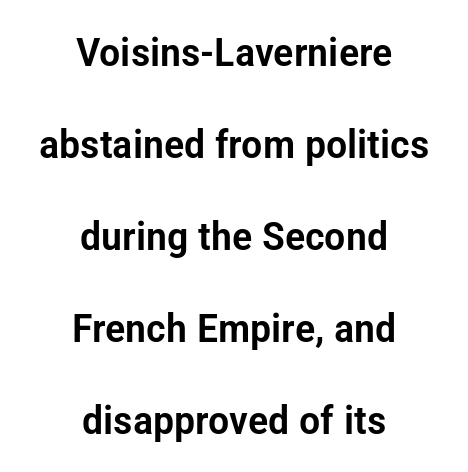
{"serif": "no", "italic": "no", "width": "condensed", "stroke_contrast": "low", "x_height": "medium", "monospaced": "no", "underline": "no", "align": "center", "line_spacing": "loose", "line_spacing_ratio": 2.3, "letter_spacing": "normal", "letter_spacing_em": 0.0, "glyph_px": 40}
